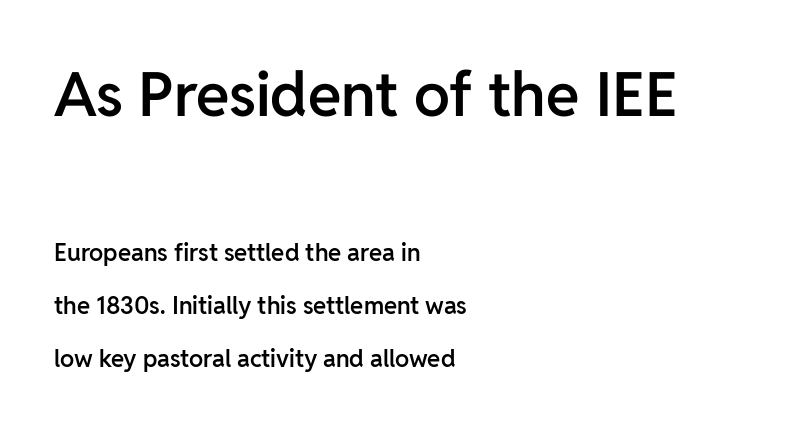
{"serif": "no", "italic": "no", "bold": "semi", "weight": "semibold", "width": "normal", "stroke_contrast": "low", "x_height": "medium", "monospaced": "no", "underline": "no", "align": "left", "line_spacing": "loose", "line_spacing_ratio": 2.19, "letter_spacing": "normal", "letter_spacing_em": 0.0, "larger_block": "first", "size_ratio": 2.54, "glyph_px": 61}
